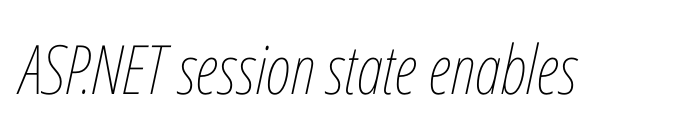
The image shows 68 px thin, condensed type, italic (leaning right); set normal letter spacing, not underlined; low stroke contrast and a medium x-height.
